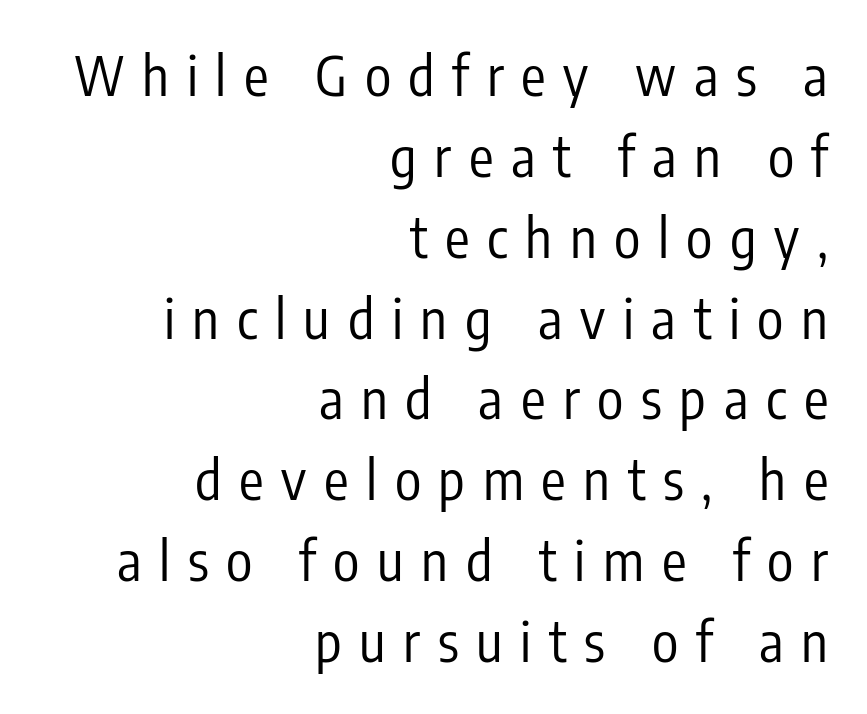
{"serif": "no", "italic": "no", "bold": "no", "weight": "regular", "width": "condensed", "stroke_contrast": "low", "x_height": "medium", "monospaced": "no", "underline": "no", "align": "right", "line_spacing": "normal", "line_spacing_ratio": 1.47, "letter_spacing": "wide", "letter_spacing_em": 0.32, "glyph_px": 55}
